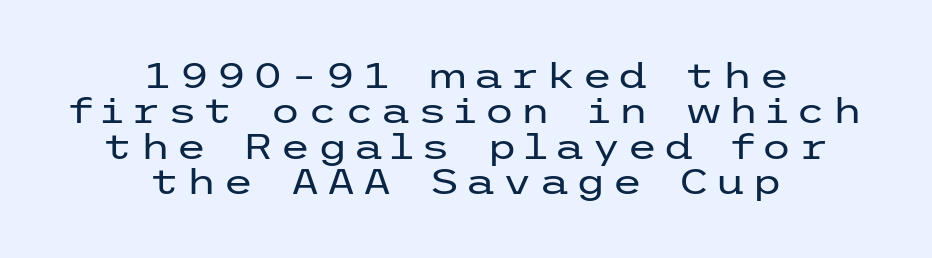
Q: Is the text bold? A: No.
Q: Is the text italic (slanted)? A: No, it is upright.
Q: Is the typeface a serif or a sans-serif typeface? A: Sans-serif.
Q: Is the text underlined? A: No.
Q: How is the paragraph aligned? A: Centered.
Q: Is the spacing between lines tight, normal or loose? A: Tight.
Q: Width (condensed, normal, or wide)? A: Wide.
Q: Stroke contrast? A: Low.
Q: x-height? A: Medium.
